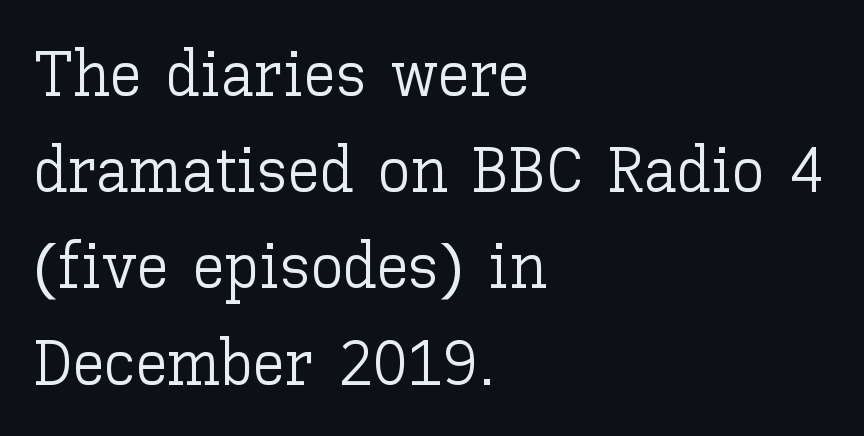
The image shows 65 px light type, upright; set left-aligned, normal line spacing (1.48x), normal letter spacing, not underlined; low stroke contrast and a medium x-height.
